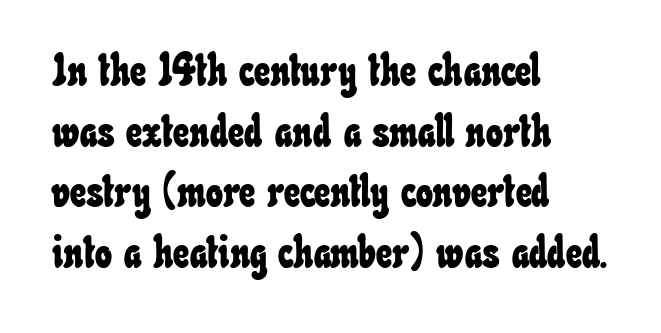
{"width": "condensed", "stroke_contrast": "low", "x_height": "small", "monospaced": "no", "underline": "no", "align": "left", "line_spacing": "normal", "line_spacing_ratio": 1.35, "letter_spacing": "normal", "letter_spacing_em": 0.0, "glyph_px": 45}
